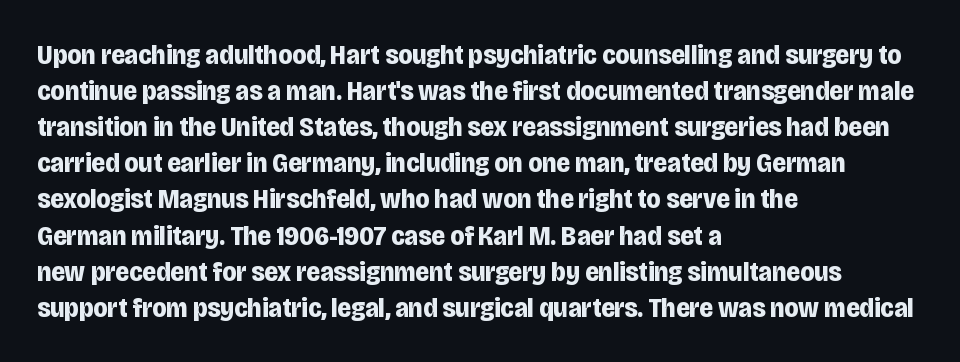
The image shows 28 px bold, condensed sans-serif type, upright; set left-aligned, normal line spacing (1.29x), normal letter spacing, not underlined; low stroke contrast and a large x-height.
